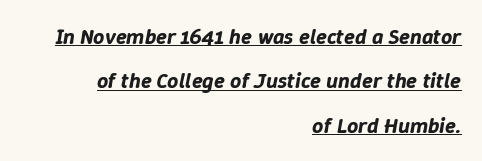
{"italic": "yes", "lean": "right", "slant_degrees": 9, "underline": "yes", "align": "right", "line_spacing": "loose", "line_spacing_ratio": 2.02, "letter_spacing": "normal", "letter_spacing_em": 0.0, "glyph_px": 22}
